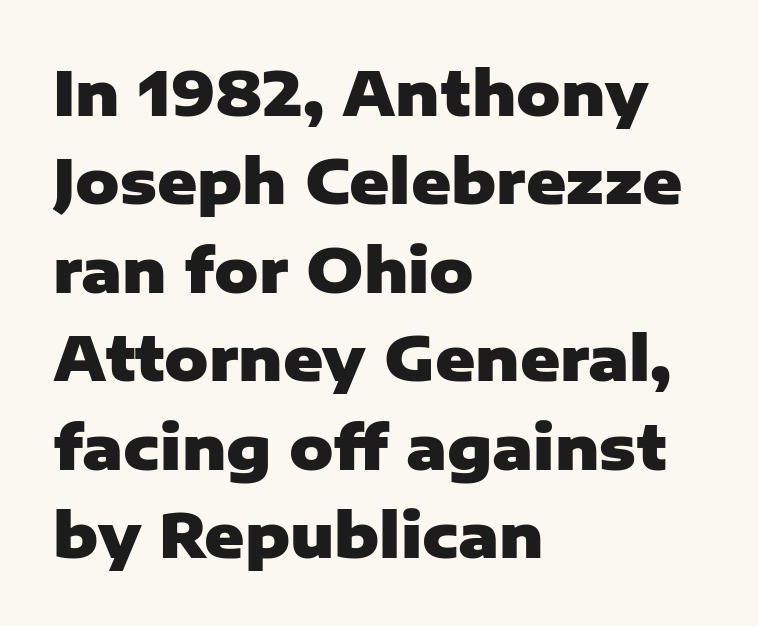
Italic? Not at all — the glyphs are vertical. Left-aligned paragraph, ragged on the right. In terms of weight, the rendering is a true, heavy bold. Students, observe: this is what conventionally led text looks like. Spacing verdict: proportional, widths tailored to each character. Descender tails drop into unmarked territory.
